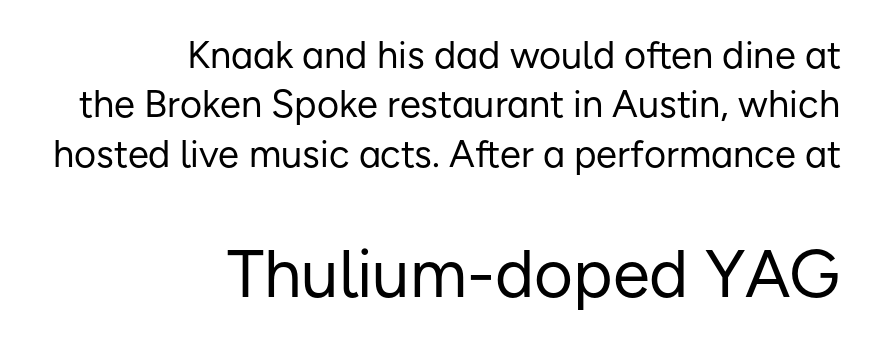
Q: Is the text bold? A: No.
Q: Is the text italic (slanted)? A: No, it is upright.
Q: Is the typeface a serif or a sans-serif typeface? A: Sans-serif.
Q: Is the text underlined? A: No.
Q: How is the paragraph aligned? A: Right-aligned.
Q: Is the spacing between letters normal or unusually wide? A: Normal.
Q: Is the spacing between lines tight, normal or loose? A: Normal.
Q: Which block of text is set in a larger size, the first (top) or the second (bottom)? A: The second (bottom) one.
Q: Width (condensed, normal, or wide)? A: Normal.
Q: Stroke contrast? A: Low.
Q: x-height? A: Medium.
Q: Monospaced? A: No.
